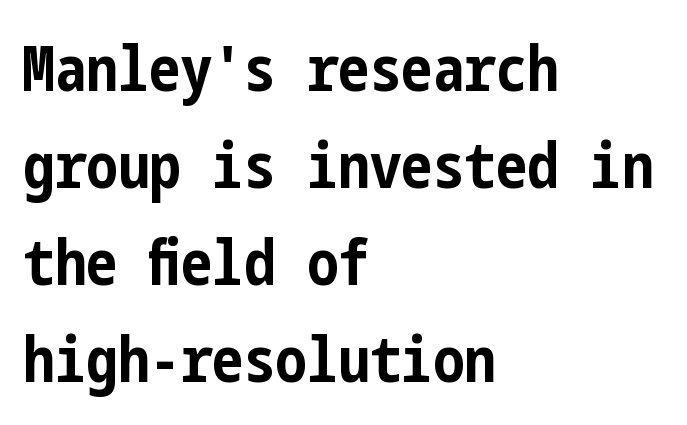
The image shows 63 px bold, condensed sans-serif type, upright; set left-aligned, normal line spacing (1.54x), normal letter spacing, not underlined; low stroke contrast and a medium x-height.
